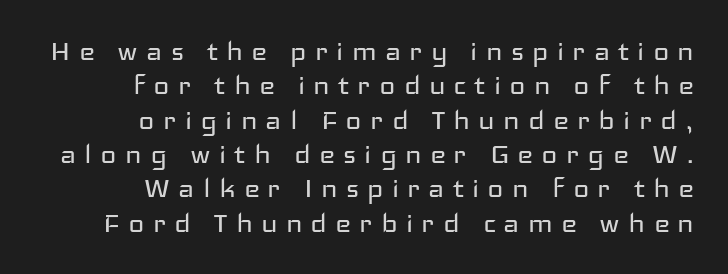
Q: Is the text bold? A: No.
Q: Is the text italic (slanted)? A: No, it is upright.
Q: Is the typeface a serif or a sans-serif typeface? A: Sans-serif.
Q: Is the text underlined? A: No.
Q: How is the paragraph aligned? A: Right-aligned.
Q: Is the spacing between letters normal or unusually wide? A: Unusually wide.
Q: Is the spacing between lines tight, normal or loose? A: Tight.
Q: Width (condensed, normal, or wide)? A: Wide.
Q: Stroke contrast? A: Low.
Q: x-height? A: Medium.
Q: Monospaced? A: No.
